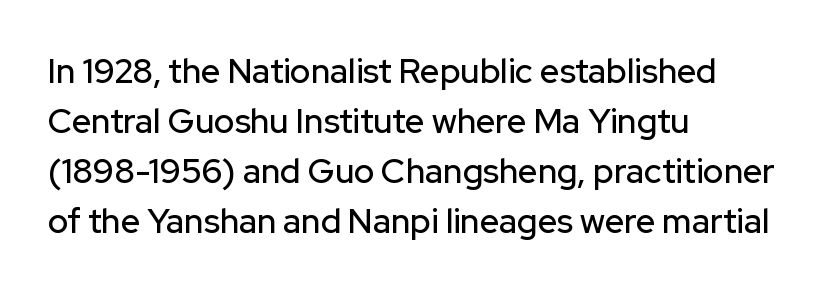
{"serif": "no", "italic": "no", "width": "normal", "stroke_contrast": "low", "x_height": "medium", "monospaced": "no", "underline": "no", "align": "left", "line_spacing": "normal", "line_spacing_ratio": 1.47, "letter_spacing": "normal", "letter_spacing_em": 0.0, "glyph_px": 34}
